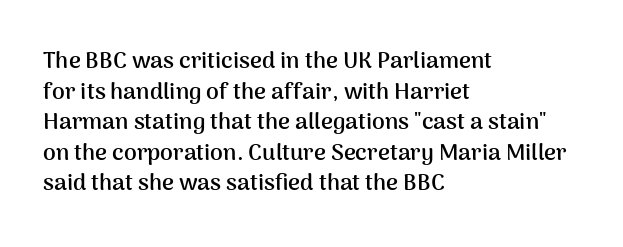
{"italic": "no", "bold": "yes", "underline": "no", "align": "left", "line_spacing": "normal", "line_spacing_ratio": 1.33, "letter_spacing": "normal", "letter_spacing_em": 0.0, "glyph_px": 23}
